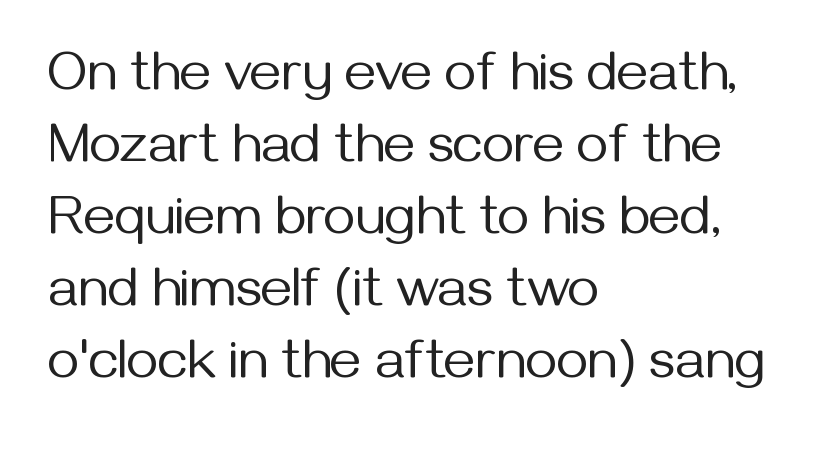
The image shows 55 px regular-weight sans-serif type, upright; set left-aligned, normal line spacing (1.31x), normal letter spacing, not underlined; medium stroke contrast and a medium x-height.
